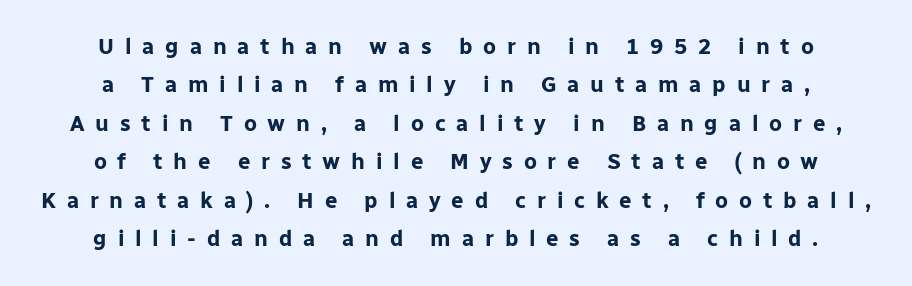
The image shows 22 px bold type, upright; set centered, line spacing 1.75x, unusually wide letter spacing (+0.49 em), not underlined.
